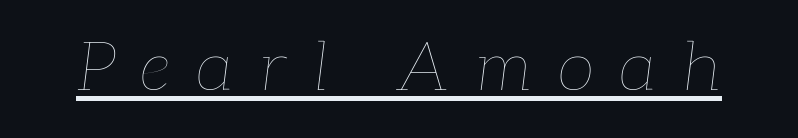
Italic: yes, the glyphs are oblique. The horizontal fit of the characters is loose and conspicuously gappy. The strokes are not fattened; the text isn't bold. Like a heading marked for emphasis, these lines bear an underscore.
